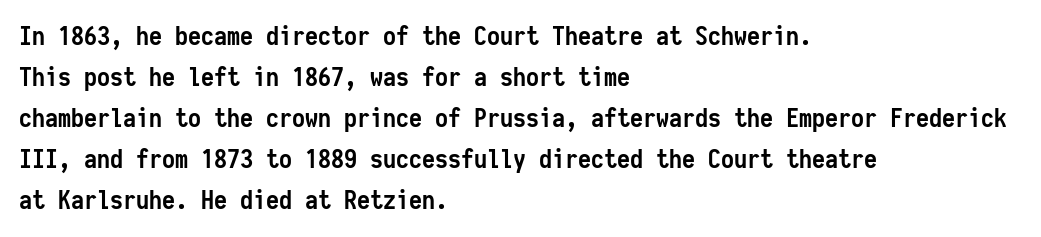
{"italic": "no", "bold": "yes", "underline": "no", "align": "left", "line_spacing": "normal", "line_spacing_ratio": 1.58, "letter_spacing": "normal", "letter_spacing_em": 0.0, "glyph_px": 26}
